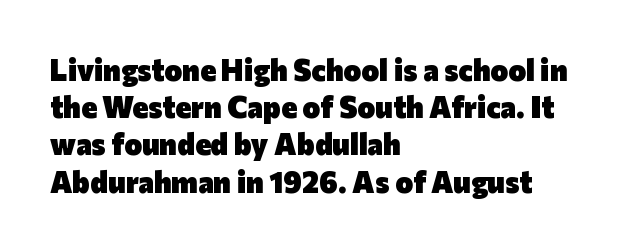
Q: Is the text bold? A: Yes.
Q: Is the text italic (slanted)? A: No, it is upright.
Q: Is the typeface a serif or a sans-serif typeface? A: Sans-serif.
Q: Is the text underlined? A: No.
Q: How is the paragraph aligned? A: Left-aligned.
Q: Is the spacing between letters normal or unusually wide? A: Normal.
Q: Width (condensed, normal, or wide)? A: Normal.
Q: Stroke contrast? A: Low.
Q: x-height? A: Medium.
Q: Monospaced? A: No.
